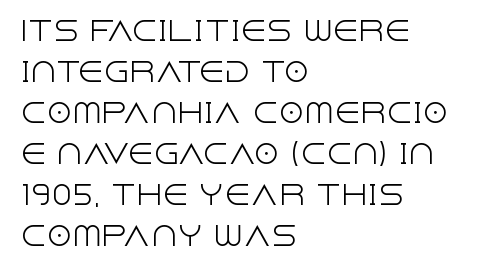
The words here are not underlined. Unbolded letterforms with no extra heft. Quick note: interline space is typical. These lines stack with their left ends in a neat column. Ordinary non-slanted type is in use. Here the glyphs are tracked normally, forming tight word shapes.
